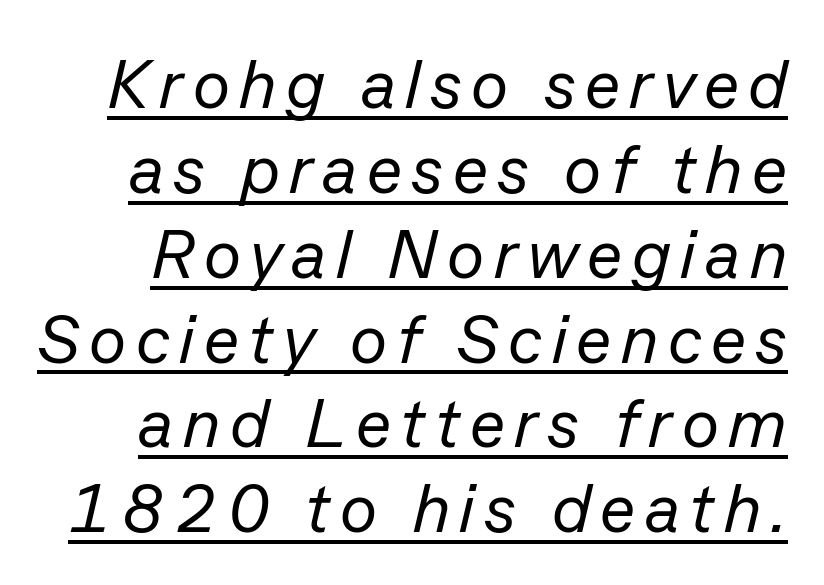
The image shows 69 px regular-weight type, italic (leaning right); set line spacing 1.23x, underlined; low stroke contrast and a medium x-height.
